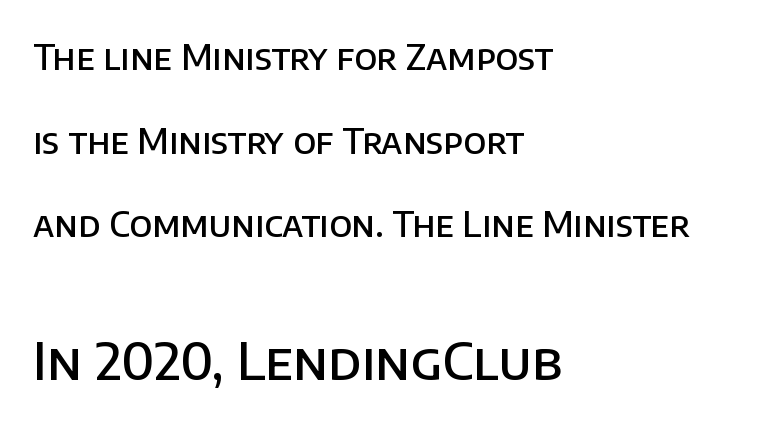
Q: Is the text bold? A: Semi-bold.
Q: Is the text italic (slanted)? A: No, it is upright.
Q: Is the typeface a serif or a sans-serif typeface? A: Sans-serif.
Q: Is the text underlined? A: No.
Q: How is the paragraph aligned? A: Left-aligned.
Q: Is the spacing between letters normal or unusually wide? A: Normal.
Q: Is the spacing between lines tight, normal or loose? A: Loose.
Q: Which block of text is set in a larger size, the first (top) or the second (bottom)? A: The second (bottom) one.
Q: Width (condensed, normal, or wide)? A: Normal.
Q: Stroke contrast? A: Low.
Q: x-height? A: Large.
Q: Monospaced? A: No.
